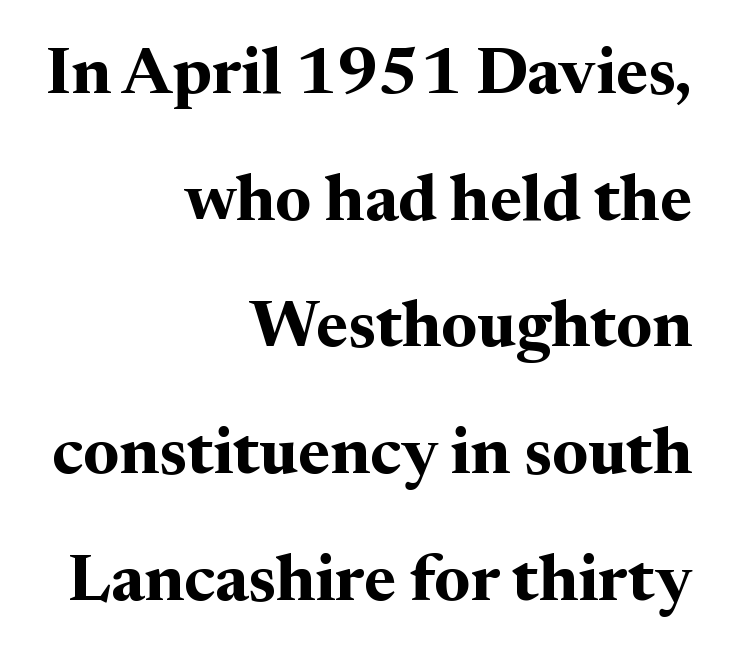
Q: Is the text bold? A: Yes.
Q: Is the text italic (slanted)? A: No, it is upright.
Q: Is the typeface a serif or a sans-serif typeface? A: Serif.
Q: Is the text underlined? A: No.
Q: How is the paragraph aligned? A: Right-aligned.
Q: Is the spacing between letters normal or unusually wide? A: Normal.
Q: Is the spacing between lines tight, normal or loose? A: Loose.
Q: Width (condensed, normal, or wide)? A: Normal.
Q: Stroke contrast? A: Medium.
Q: x-height? A: Medium.
Q: Monospaced? A: No.
